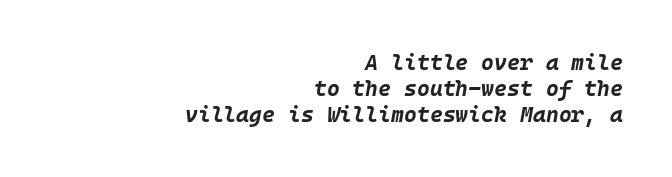
The letters are slanted; this is an italic face. These lines stack with their right ends in a neat column. Plain, unruled lines of type. These words are printed bold, with thick strokes throughout. How are the letters spaced? Ordinarily, with no added tracking.
